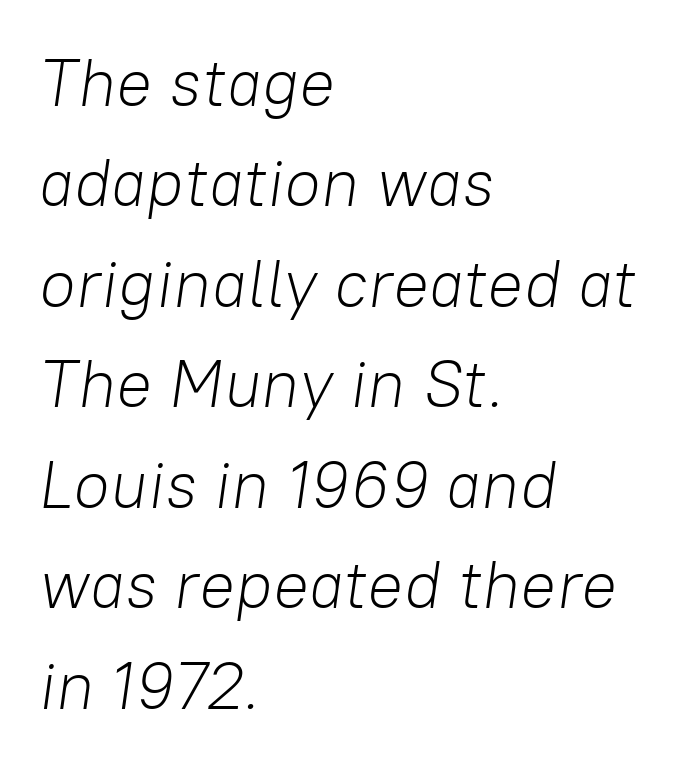
The image shows 67 px light type, italic (leaning right); set left-aligned, normal line spacing (1.5x), normal letter spacing, not underlined; low stroke contrast and a medium x-height.
